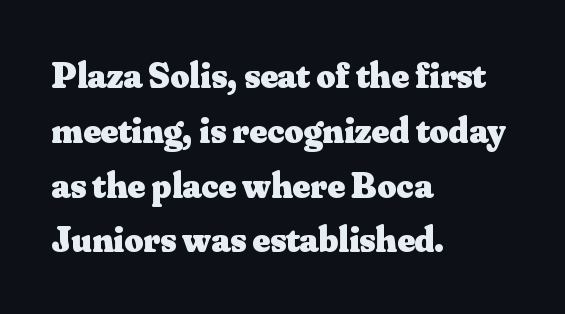
The image shows 37 px heavy serif type, upright; set left-aligned, normal line spacing (1.48x), normal letter spacing, not underlined; medium stroke contrast and a small x-height.
